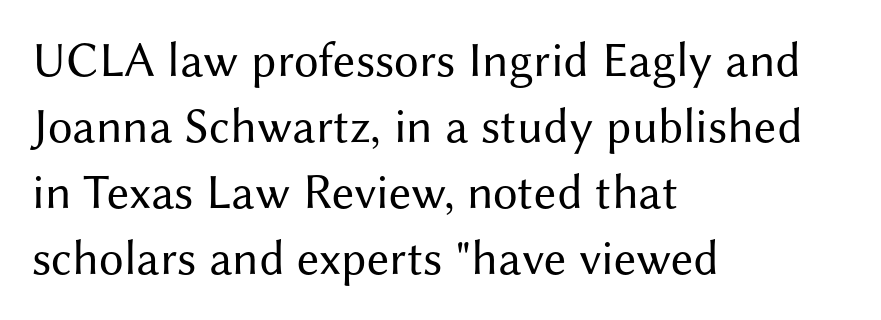
Character widths vary here, with narrow letters taking less room than wide ones. Each row of text sits above clean, open space. This reads as an unemphasized weight, regular at the heaviest. A typesetter would label this face a sans.
